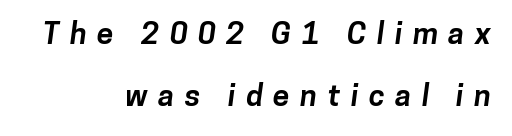
{"serif": "no", "bold": "yes", "weight": "bold", "width": "normal", "stroke_contrast": "low", "x_height": "medium", "monospaced": "no", "underline": "no", "align": "right", "line_spacing": "loose", "line_spacing_ratio": 2.07, "letter_spacing": "wide", "letter_spacing_em": 0.35, "glyph_px": 30}
